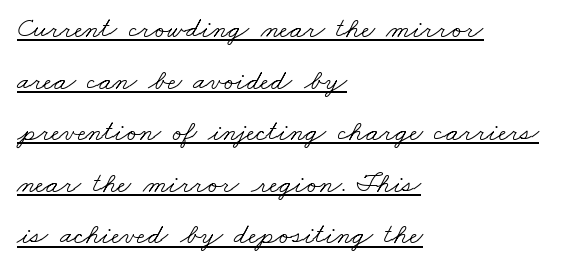
The image shows 29 px light, wide serif type; set left-aligned, line spacing 1.78x, normal letter spacing, underlined; low stroke contrast and a small x-height.
